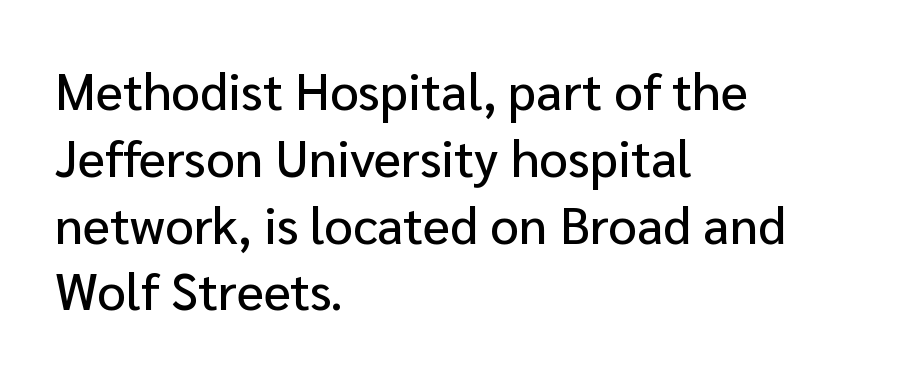
Q: Is the text italic (slanted)? A: No, it is upright.
Q: Is the typeface a serif or a sans-serif typeface? A: Sans-serif.
Q: Is the text underlined? A: No.
Q: How is the paragraph aligned? A: Left-aligned.
Q: Is the spacing between letters normal or unusually wide? A: Normal.
Q: Is the spacing between lines tight, normal or loose? A: Normal.
Q: Width (condensed, normal, or wide)? A: Normal.
Q: Stroke contrast? A: Low.
Q: x-height? A: Medium.
Q: Monospaced? A: No.
